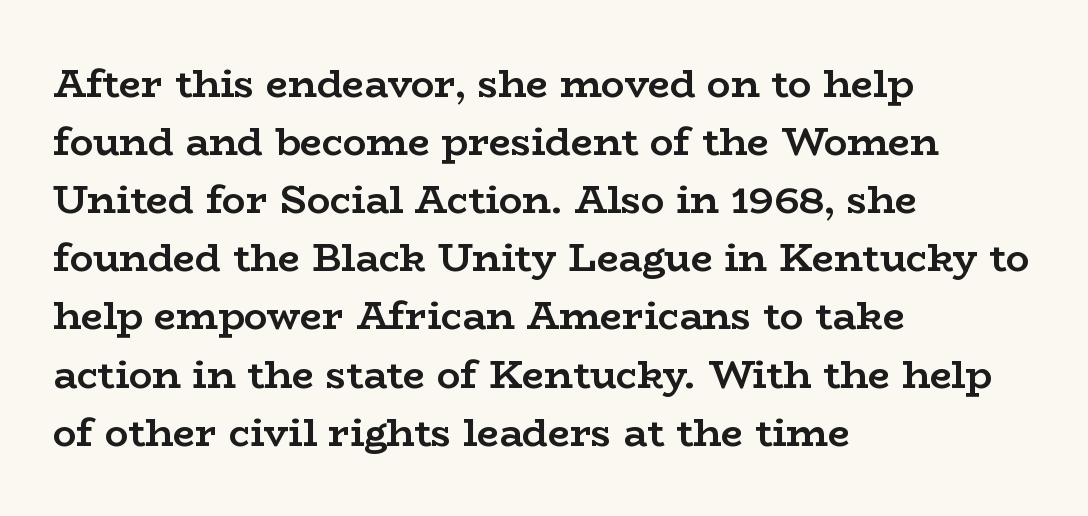
Q: Is the text bold? A: Yes.
Q: Is the text italic (slanted)? A: No, it is upright.
Q: Is the typeface a serif or a sans-serif typeface? A: Serif.
Q: Is the text underlined? A: No.
Q: How is the paragraph aligned? A: Left-aligned.
Q: Is the spacing between letters normal or unusually wide? A: Normal.
Q: Is the spacing between lines tight, normal or loose? A: Normal.
Q: Width (condensed, normal, or wide)? A: Wide.
Q: Stroke contrast? A: Low.
Q: x-height? A: Medium.
Q: Monospaced? A: No.
